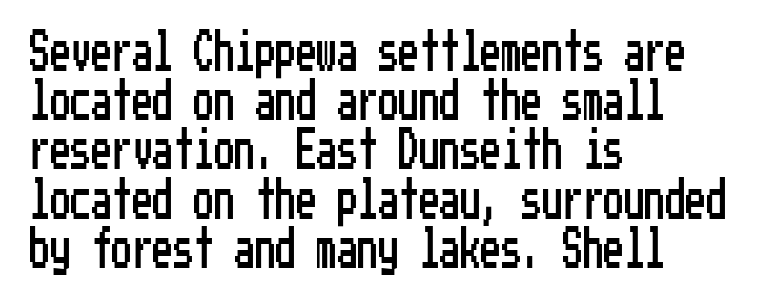
The image shows 41 px condensed sans-serif type, upright; set left-aligned, line spacing 1.2x, normal letter spacing, not underlined; low stroke contrast and a medium x-height.
